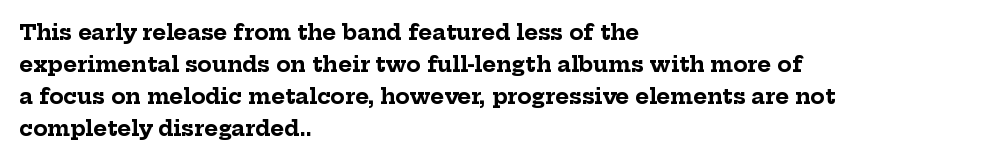
{"italic": "no", "bold": "yes", "underline": "no", "align": "left", "line_spacing": "normal", "line_spacing_ratio": 1.52, "letter_spacing": "normal", "letter_spacing_em": 0.0, "glyph_px": 21}
